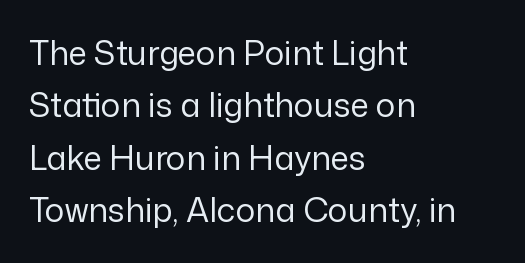
The image shows 33 px regular-weight sans-serif type, upright; set left-aligned, normal line spacing (1.59x), normal letter spacing, not underlined; low stroke contrast and a medium x-height.
